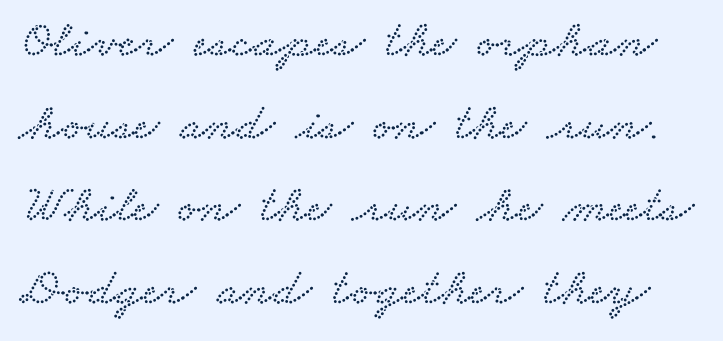
Q: Is the typeface a serif or a sans-serif typeface? A: Serif.
Q: Is the text underlined? A: No.
Q: Is the spacing between letters normal or unusually wide? A: Normal.
Q: Is the spacing between lines tight, normal or loose? A: Normal.
Q: Width (condensed, normal, or wide)? A: Wide.
Q: Stroke contrast? A: Low.
Q: x-height? A: Small.
Q: Monospaced? A: No.
